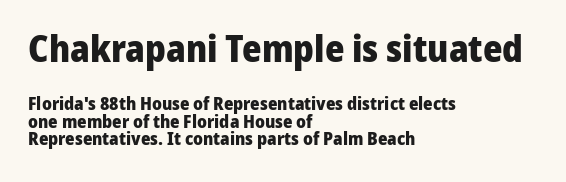
Q: Is the text bold? A: Yes.
Q: Is the text italic (slanted)? A: No, it is upright.
Q: Is the typeface a serif or a sans-serif typeface? A: Sans-serif.
Q: Is the text underlined? A: No.
Q: How is the paragraph aligned? A: Left-aligned.
Q: Is the spacing between letters normal or unusually wide? A: Normal.
Q: Is the spacing between lines tight, normal or loose? A: Tight.
Q: Which block of text is set in a larger size, the first (top) or the second (bottom)? A: The first (top) one.
Q: Width (condensed, normal, or wide)? A: Normal.
Q: Stroke contrast? A: Low.
Q: x-height? A: Medium.
Q: Monospaced? A: No.
